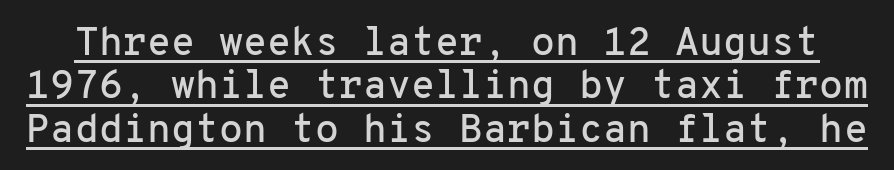
{"serif": "no", "italic": "no", "width": "normal", "stroke_contrast": "low", "x_height": "medium", "monospaced": "yes", "underline": "yes", "line_spacing": "tight", "line_spacing_ratio": 1.11, "letter_spacing": "normal", "letter_spacing_em": 0.0, "glyph_px": 39}
